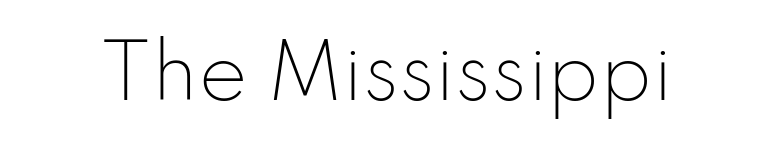
The image shows 74 px light sans-serif type, upright; set normal letter spacing, not underlined; low stroke contrast and a small x-height.
